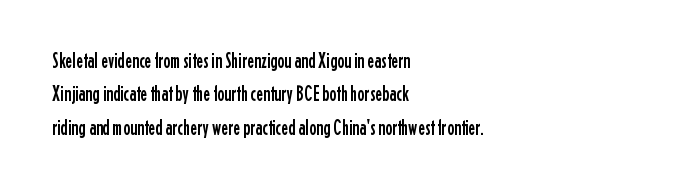
Nobody drew a line under any word here. A student would call this left alignment; a typographer would say flush left, rag right. Rendered with straight, roman letterforms. In terms of leading, this rendering sits right in the middle. Characters follow at the spacing the type designer built in.
